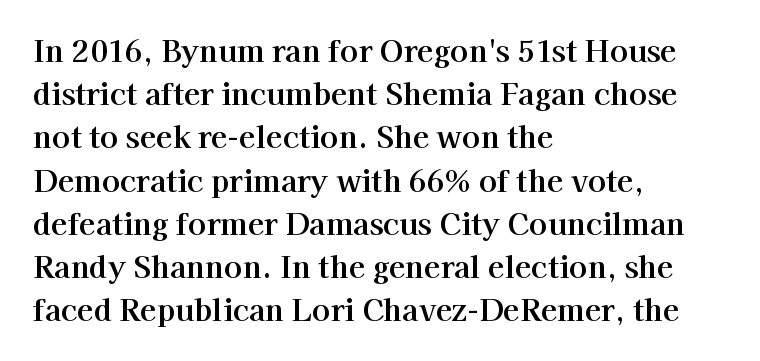
The image shows 30 px serif type, upright; set left-aligned, normal line spacing (1.44x), normal letter spacing, not underlined; high stroke contrast and a medium x-height.
